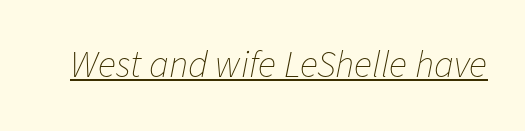
The image shows 38 px thin type, italic (leaning right); set normal letter spacing, underlined; low stroke contrast and a medium x-height.
